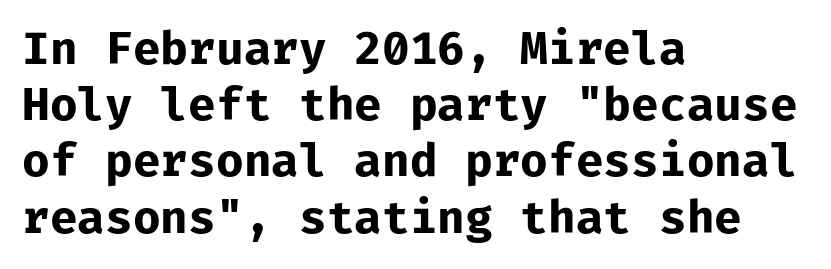
Evenly set lines give the paragraph a standard silhouette. Serifs: no, the terminals of the letterforms are clean. These lines are set flush left with a ragged right edge. A typesetter would mark this as roman, not italic.
